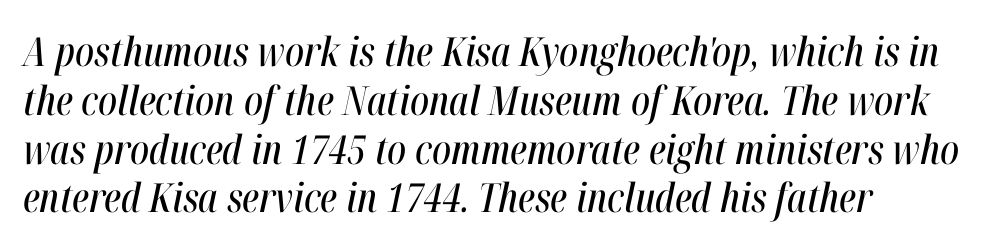
The image shows 40 px condensed type, italic (leaning right); set line spacing 1.22x, normal letter spacing, not underlined; high stroke contrast and a medium x-height.
